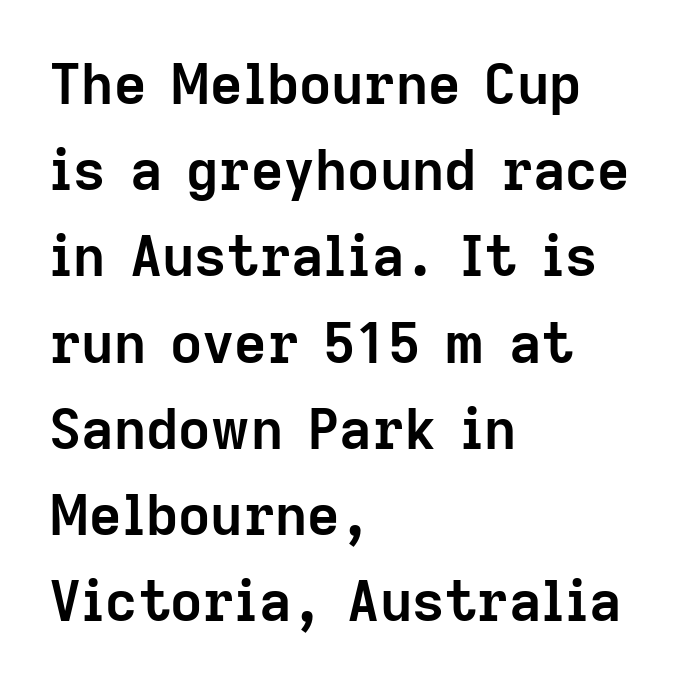
The tracking reads as untouched default to a designer's eye. Does the type have serifs? No, each stem ends abruptly. Type without underlining. Is this a fixed-width face? No — the glyphs have proportional, varying widths. Horizontally, the lines are justified to the leading edge only. The vertical gap from one line to the next is medium.
